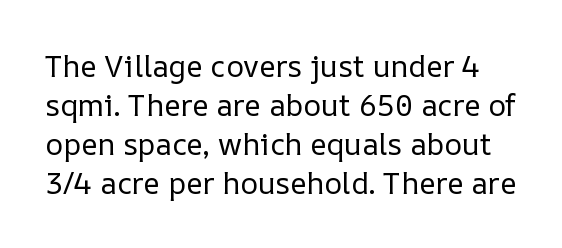
The passage shown stacks its lines at a standard gap. Characters follow at the spacing the type designer built in. The axis of the letterforms is exactly vertical. Stroke thickness stays within the range of a standard reading face or lighter. Type without underlining. Do the characters align in a grid? No, the font is proportional.
